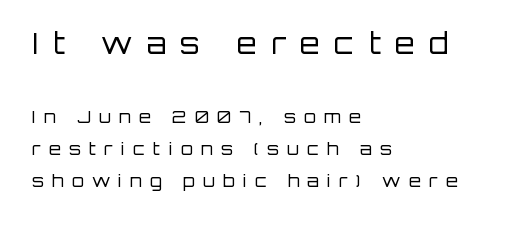
The image shows 29 px regular-weight sans-serif type, upright; set left-aligned, line spacing 1.89x, unusually wide letter spacing (+0.49 em), not underlined; the first (top) block is 1.71x larger; low stroke contrast and a large x-height.
